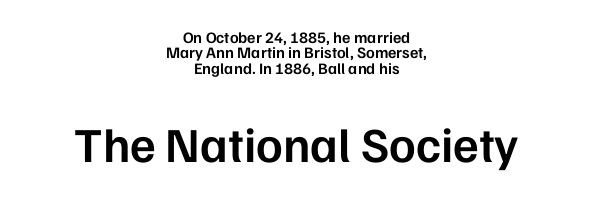
This is the regular roman posture of the typeface. These lines carry some extra weight — a demibold, not a full bold. Caption: multi-line text, centered on the measure. The rendering enlarges the type as you move from the upper chunk to the lower.
